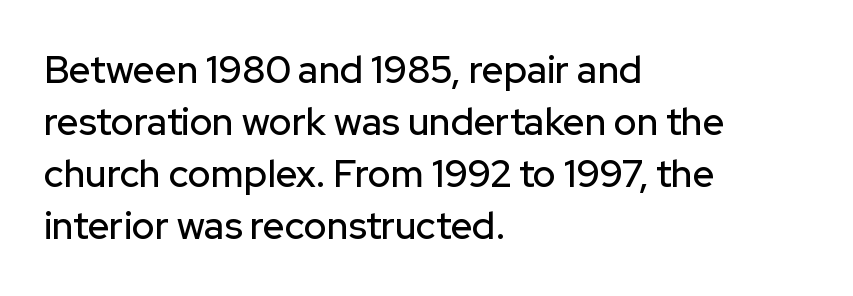
The image shows 38 px sans-serif type, upright; set left-aligned, normal line spacing (1.37x), normal letter spacing, not underlined; low stroke contrast and a medium x-height.
